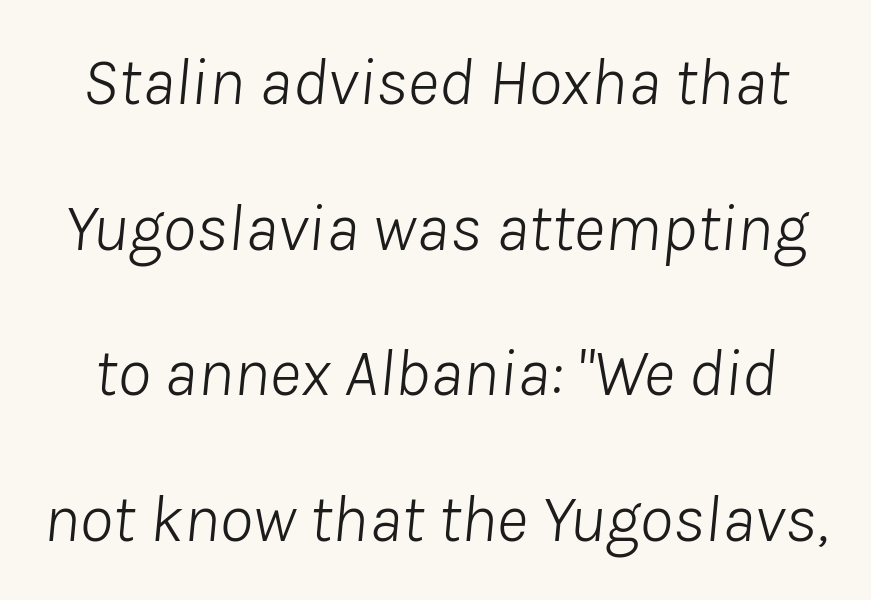
Q: Is the text bold? A: No.
Q: Is the text italic (slanted)? A: Yes, it leans right by about 8 degrees.
Q: Is the text underlined? A: No.
Q: Is the spacing between letters normal or unusually wide? A: Normal.
Q: Is the spacing between lines tight, normal or loose? A: Loose.
Q: Width (condensed, normal, or wide)? A: Normal.
Q: Stroke contrast? A: Low.
Q: x-height? A: Medium.
Q: Monospaced? A: No.
